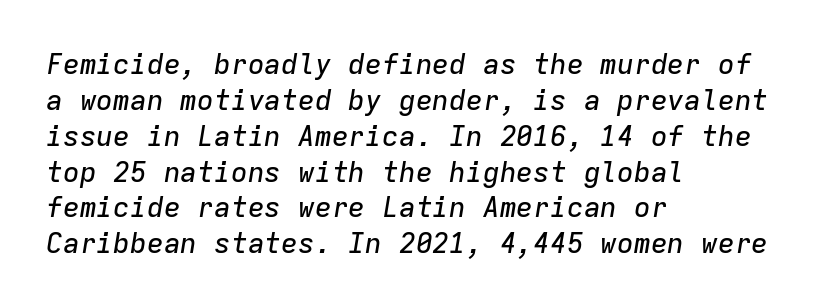
{"italic": "yes", "lean": "right", "slant_degrees": 9, "width": "normal", "stroke_contrast": "low", "x_height": "medium", "monospaced": "yes", "underline": "no", "align": "left", "line_spacing": "normal", "line_spacing_ratio": 1.28, "letter_spacing": "normal", "letter_spacing_em": 0.0, "glyph_px": 28}
